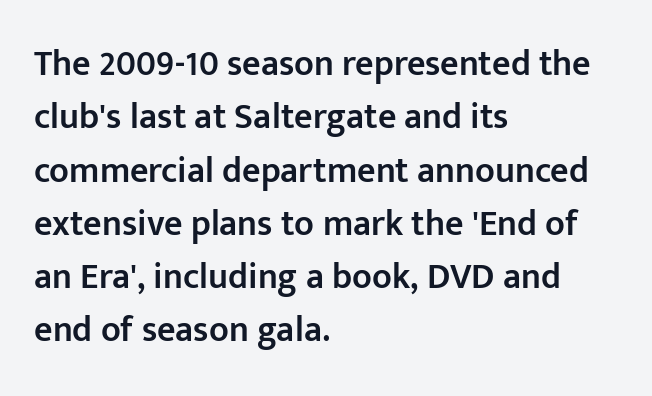
I'd describe the lettering as semibold — firm but not a full bold. If you drew a line through each stem, it would be perfectly vertical. The letters sit at their default tracking, neither squeezed nor spread. Honestly, there is no underline to notice here at all.
